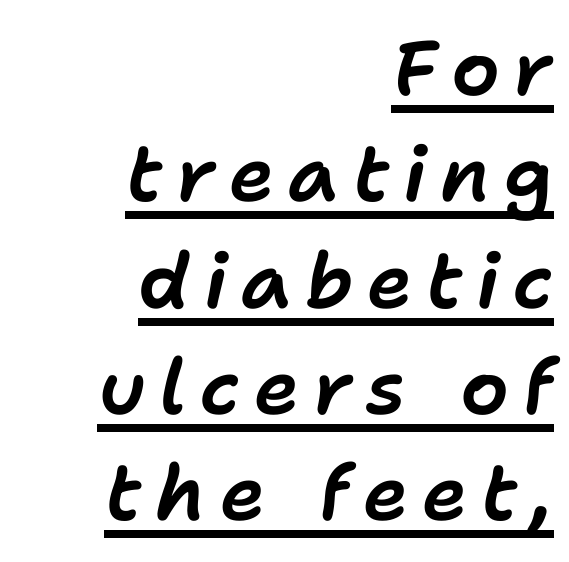
The image shows 77 px text type, italic (leaning right); set right-aligned, normal line spacing (1.38x), underlined; low stroke contrast and a medium x-height.
